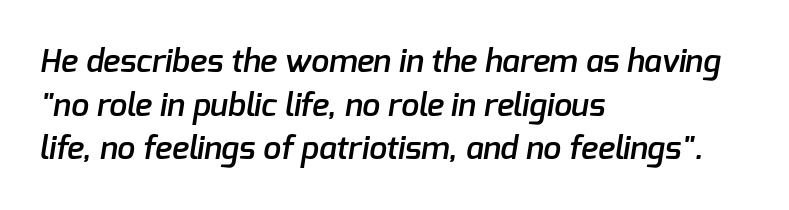
Looks like regular typesetting: each glyph gets only the width it needs. The paragraph has a hard left edge and a soft right edge. No extra tracking has been applied to these lines. Notice the strokes are somewhat thickened but not fully heavy: this is a semibold.
